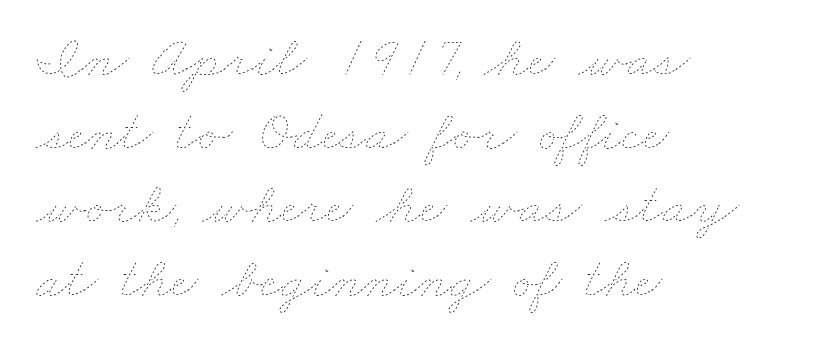
{"bold": "no", "weight": "thin", "width": "wide", "stroke_contrast": "low", "x_height": "small", "monospaced": "no", "underline": "no", "align": "left", "line_spacing": "normal", "line_spacing_ratio": 1.27, "letter_spacing": "normal", "letter_spacing_em": 0.0, "glyph_px": 58}
